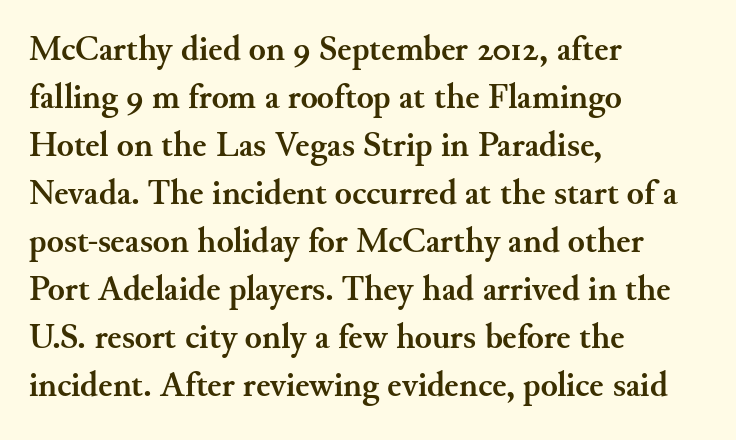
Q: Is the text bold? A: Yes.
Q: Is the text italic (slanted)? A: No, it is upright.
Q: Is the typeface a serif or a sans-serif typeface? A: Serif.
Q: Is the text underlined? A: No.
Q: How is the paragraph aligned? A: Left-aligned.
Q: Is the spacing between letters normal or unusually wide? A: Normal.
Q: Is the spacing between lines tight, normal or loose? A: Normal.
Q: Width (condensed, normal, or wide)? A: Normal.
Q: Stroke contrast? A: Medium.
Q: x-height? A: Small.
Q: Monospaced? A: No.
